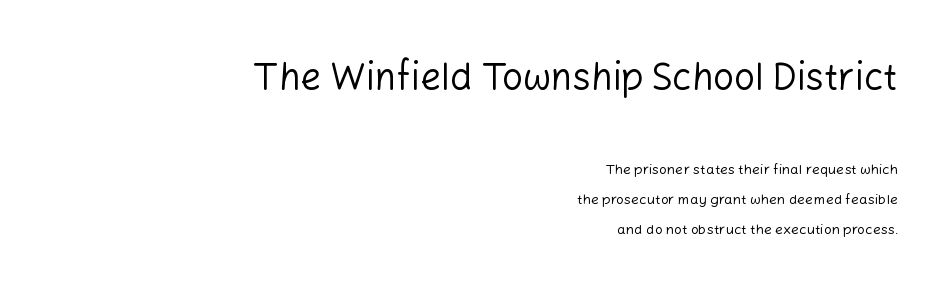
You could call the tracking neutral — neither tight nor loose. Look at the bottom of the vertical strokes: they stop flat, with no serifs. The glyphs are unaccompanied by any horizontal stroke below them. The rendering uses natural spacing where letterforms have individual widths. Larger block? The one above; the one below is distinctly smaller.
